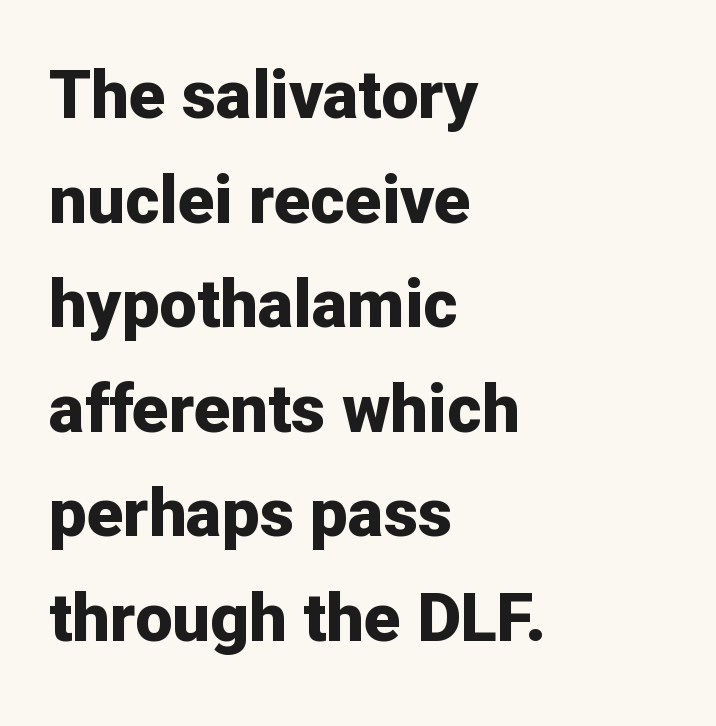
{"serif": "no", "italic": "no", "bold": "yes", "weight": "bold", "width": "normal", "stroke_contrast": "low", "x_height": "medium", "monospaced": "no", "underline": "no", "align": "left", "line_spacing": "normal", "line_spacing_ratio": 1.56, "letter_spacing": "normal", "letter_spacing_em": 0.0, "glyph_px": 67}
